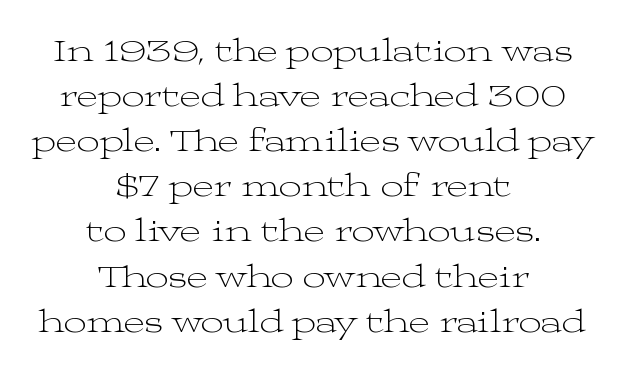
{"serif": "yes", "italic": "no", "bold": "no", "weight": "light", "width": "wide", "stroke_contrast": "medium", "x_height": "medium", "monospaced": "no", "underline": "no", "align": "center", "line_spacing": "normal", "line_spacing_ratio": 1.41, "letter_spacing": "normal", "letter_spacing_em": 0.0, "glyph_px": 32}
